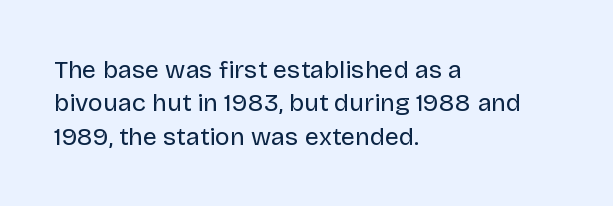
The image shows 25 px text type, upright; set left-aligned, normal line spacing (1.34x), normal letter spacing, not underlined.
